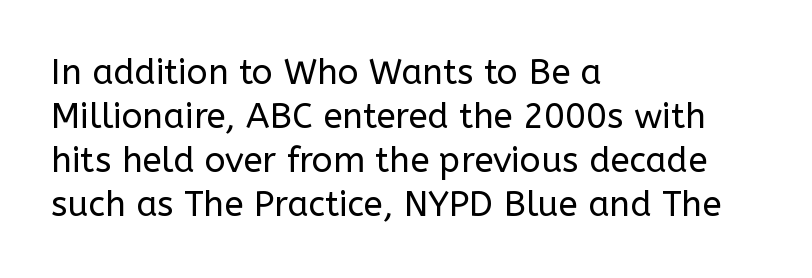
{"serif": "no", "italic": "no", "bold": "no", "weight": "regular", "width": "normal", "stroke_contrast": "low", "x_height": "medium", "monospaced": "no", "underline": "no", "align": "left", "line_spacing": "normal", "line_spacing_ratio": 1.26, "letter_spacing": "normal", "letter_spacing_em": 0.0, "glyph_px": 35}
